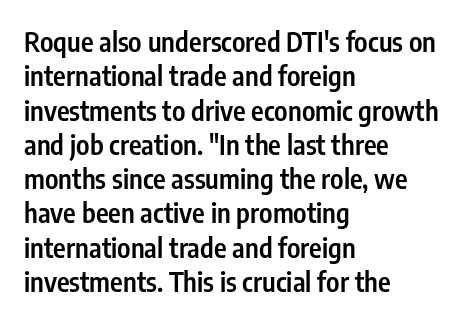
Left-aligned paragraph, ragged on the right. Nope, not italic — everything's standing straight. Strokes here are thickened, but only to semibold level. The leading is moderate, giving the passage an even texture.
